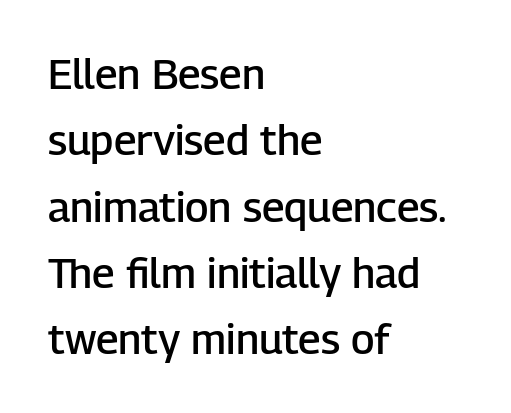
{"serif": "no", "italic": "no", "bold": "semi", "weight": "semibold", "width": "normal", "stroke_contrast": "low", "x_height": "medium", "monospaced": "no", "underline": "no", "align": "left", "line_spacing": "normal", "line_spacing_ratio": 1.58, "letter_spacing": "normal", "letter_spacing_em": 0.0, "glyph_px": 42}
